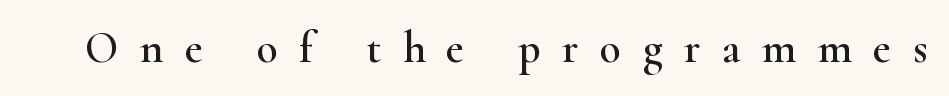
{"serif": "yes", "italic": "no", "width": "wide", "stroke_contrast": "high", "x_height": "small", "monospaced": "no", "underline": "no", "letter_spacing": "wide", "letter_spacing_em": 0.49, "glyph_px": 44}
